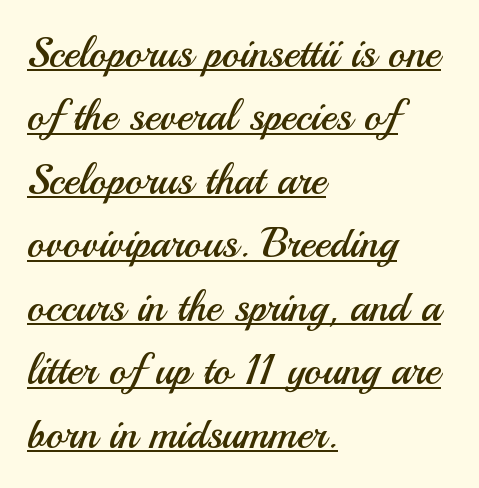
Q: Is the text bold? A: No.
Q: Is the text italic (slanted)? A: Yes.
Q: Is the typeface a serif or a sans-serif typeface? A: Sans-serif.
Q: Is the text underlined? A: Yes.
Q: How is the paragraph aligned? A: Left-aligned.
Q: Is the spacing between letters normal or unusually wide? A: Normal.
Q: Is the spacing between lines tight, normal or loose? A: Normal.
Q: Width (condensed, normal, or wide)? A: Normal.
Q: Stroke contrast? A: Medium.
Q: x-height? A: Small.
Q: Monospaced? A: No.
